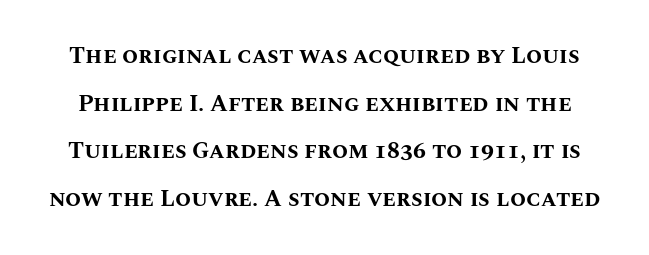
The image shows 23 px bold type, upright; set loose line spacing (2.07x), normal letter spacing, not underlined.
